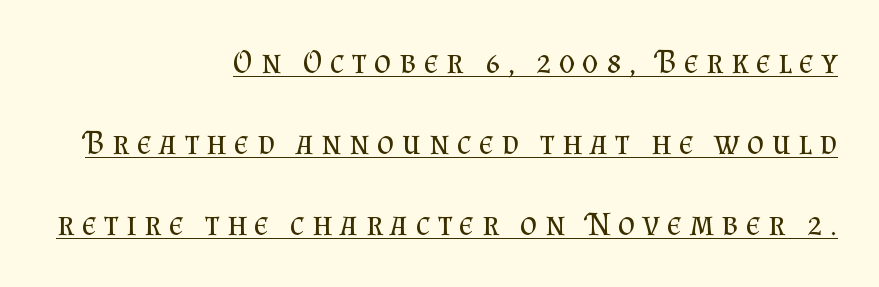
Interline gaps are noticeably wide in this sample. Stroke thickness stays within the range of a standard reading face or lighter. If you drew a ruler down the right edge, every line would touch it. Every character sits straight up, as roman type does. Regarding serifs, this sample has them. This sample uses expanded letter spacing, leaving extra air between glyphs.
